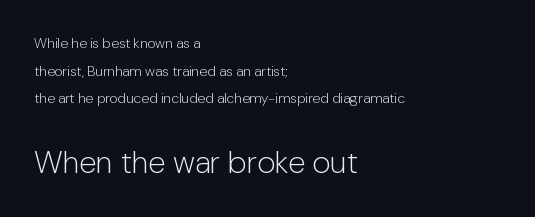
{"serif": "no", "italic": "no", "bold": "no", "weight": "light", "width": "normal", "stroke_contrast": "low", "x_height": "medium", "monospaced": "no", "underline": "no", "align": "left", "line_spacing": "loose", "line_spacing_ratio": 1.98, "letter_spacing": "normal", "letter_spacing_em": 0.0, "larger_block": "second", "size_ratio": 2.21, "glyph_px": 31}
